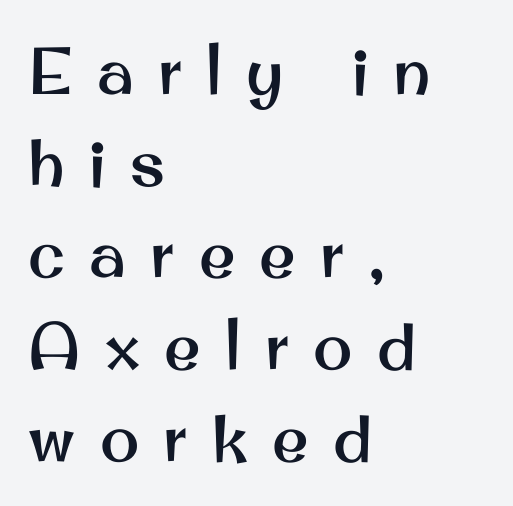
The image shows 66 px sans-serif type, upright; set left-aligned, normal line spacing (1.39x), unusually wide letter spacing (+0.37 em), not underlined; medium stroke contrast and a small x-height.
